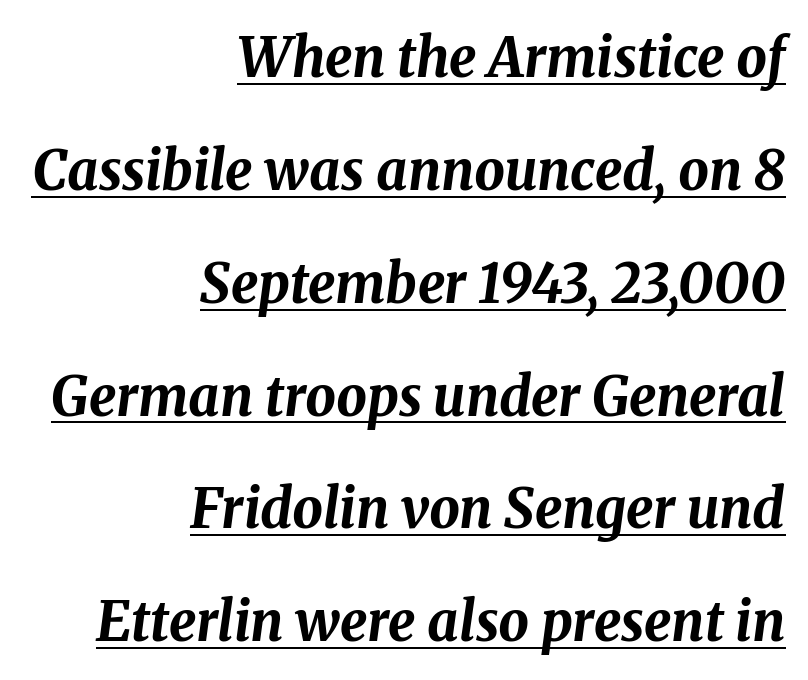
A typographer would call this underscored text. Think of a printed novel: that variable character pitch is what you see here. The whole block is typeset with a tilt. The face used here is rendered with its standard letterfit.
